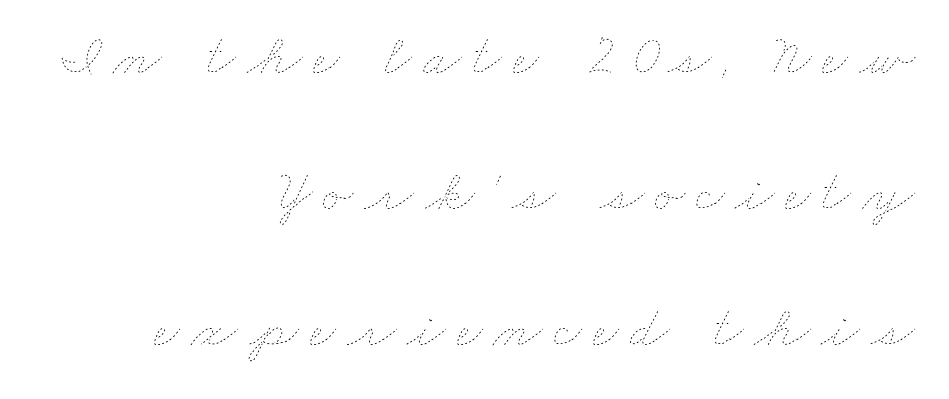
The image shows 57 px thin, wide type; set right-aligned, loose line spacing (2.39x), not underlined; low stroke contrast and a small x-height.
